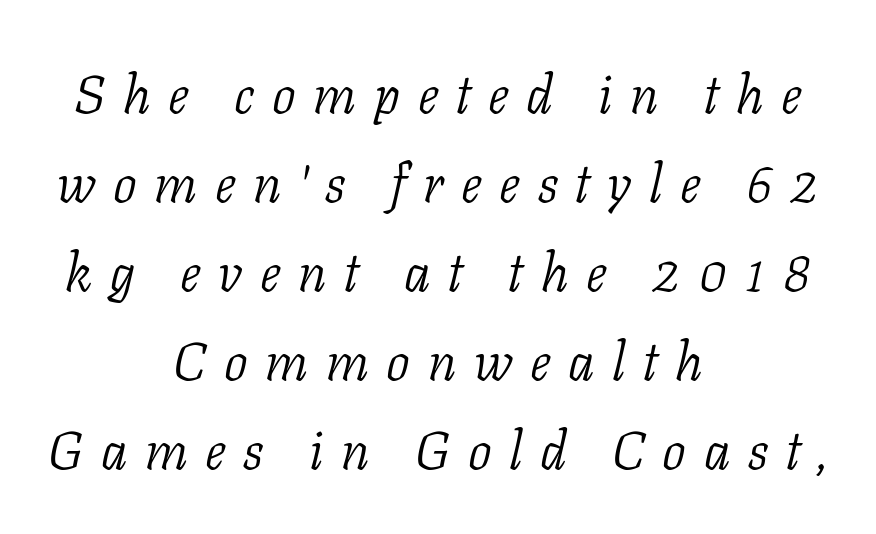
The space between consecutive lines is moderate. A centered setting, common on invitations and titles, is used for this passage. You can tell it's italic because the verticals aren't actually vertical. This sample uses expanded letter spacing, leaving extra air between glyphs.
